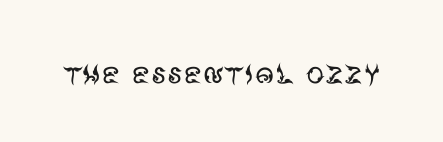
Q: Is the text bold? A: No.
Q: Is the text italic (slanted)? A: No, it is upright.
Q: Is the typeface a serif or a sans-serif typeface? A: Sans-serif.
Q: Is the text underlined? A: No.
Q: Is the spacing between letters normal or unusually wide? A: Normal.
Q: Width (condensed, normal, or wide)? A: Normal.
Q: Stroke contrast? A: Medium.
Q: x-height? A: Large.
Q: Monospaced? A: No.
